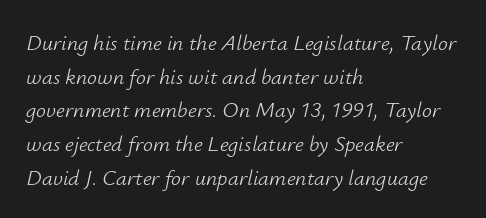
The image shows 22 px text type, italic (leaning right); set left-aligned, normal line spacing (1.53x), normal letter spacing, not underlined.
